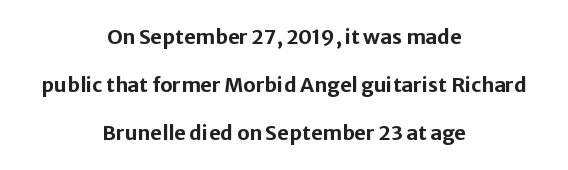
{"italic": "no", "bold": "yes", "underline": "no", "align": "center", "line_spacing": "loose", "line_spacing_ratio": 2.4, "letter_spacing": "normal", "letter_spacing_em": 0.0, "glyph_px": 20}
